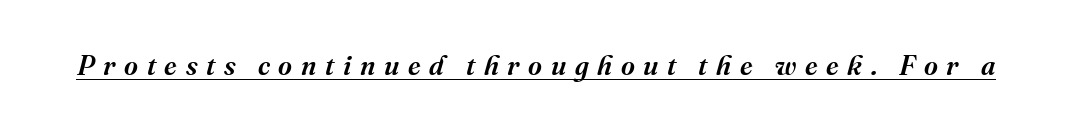
Q: Is the text italic (slanted)? A: Yes, it leans right by about 16 degrees.
Q: Is the text underlined? A: Yes.
Q: Is the spacing between letters normal or unusually wide? A: Unusually wide.
